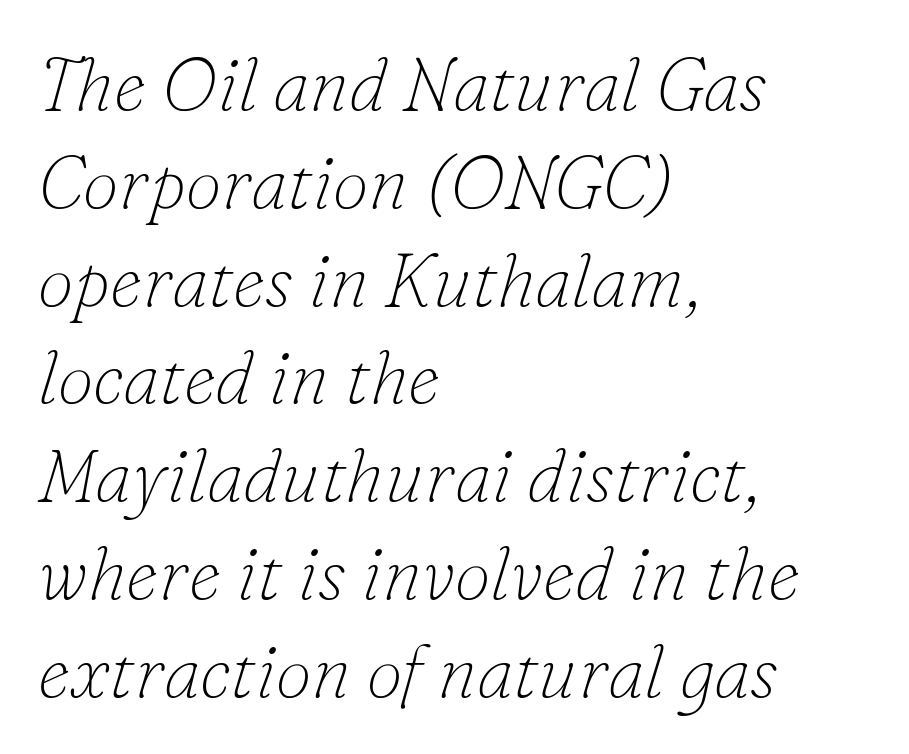
Q: Is the text bold? A: No.
Q: Is the text italic (slanted)? A: Yes, it leans right by about 16 degrees.
Q: Is the typeface a serif or a sans-serif typeface? A: Serif.
Q: Is the text underlined? A: No.
Q: How is the paragraph aligned? A: Left-aligned.
Q: Is the spacing between letters normal or unusually wide? A: Normal.
Q: Is the spacing between lines tight, normal or loose? A: Normal.
Q: Width (condensed, normal, or wide)? A: Normal.
Q: Stroke contrast? A: Low.
Q: x-height? A: Small.
Q: Monospaced? A: No.
